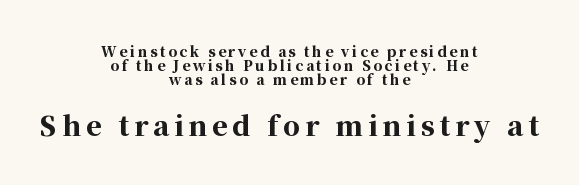
The image shows 27 px bold type, upright; set centered, tight line spacing (1.01x), not underlined; the second (bottom) block is 1.93x larger.
